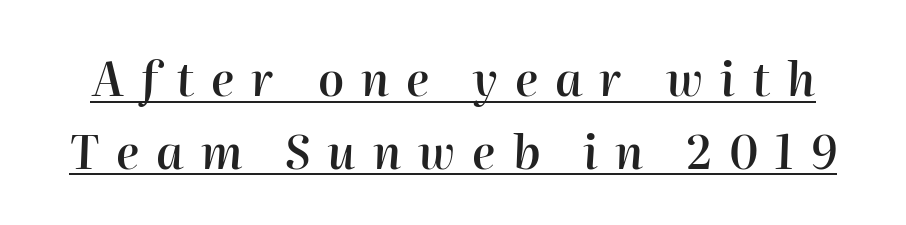
Whoever set this chose a conventional vertical rhythm. The face used here has a pronounced slope to its letters. The face used here appears with an underline applied. A bit beefed up — I'd call it semibold rather than bold. You could only call the tracking loose — the letters float apart.
